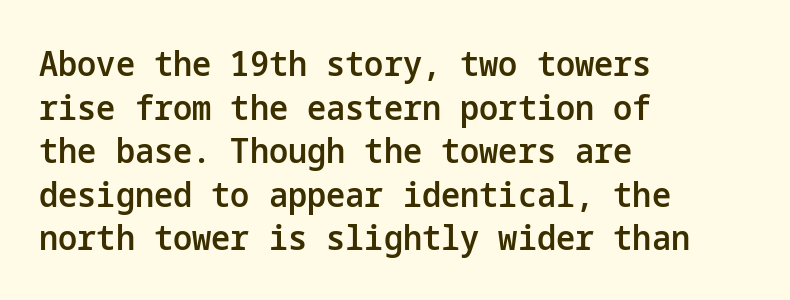
The image shows 34 px semibold sans-serif type, upright; set left-aligned, normal line spacing (1.28x), normal letter spacing, not underlined; low stroke contrast and a medium x-height.
